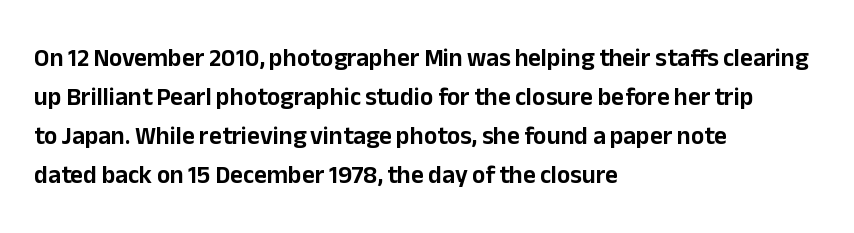
The horizontal fit of the characters is conventional and even. The passage shown stacks its lines at a standard gap. The letters stand straight up with perfectly vertical stems. Descender tails drop into unmarked territory. Is the block centered? No — it sits flush against the left margin.
